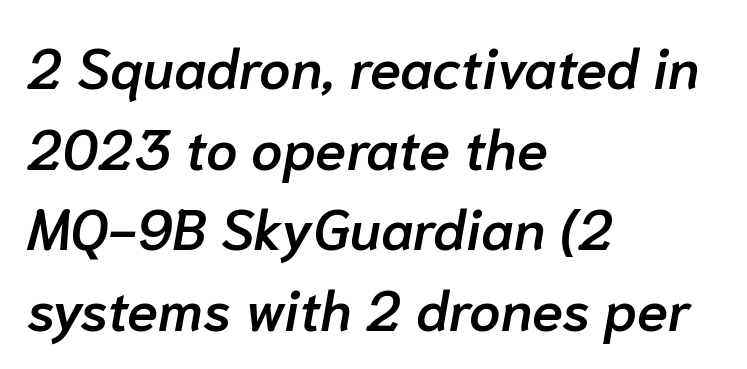
The image shows 56 px semibold type, italic (leaning right); set left-aligned, normal line spacing (1.44x), normal letter spacing, not underlined; low stroke contrast and a medium x-height.
